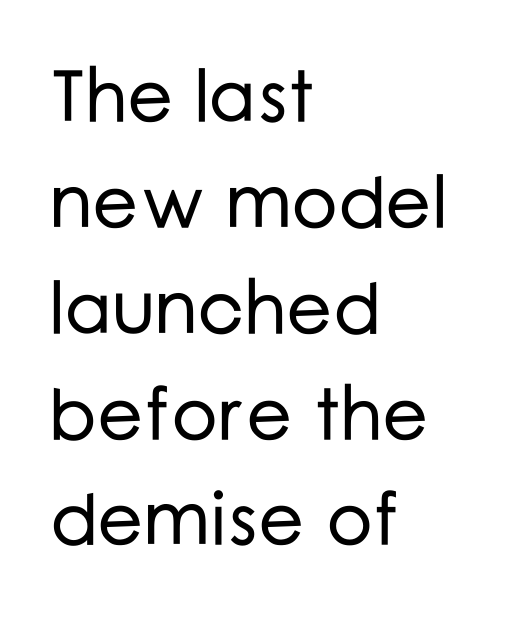
No word sits above an underline. Nobody touched the tracking dial on this one. Is the block centered? No — it sits flush against the left margin. Serifs: no, the terminals of the letterforms are clean. The letters advance in unequal steps, a hallmark of proportional type. If you drew a line through each stem, it would be perfectly vertical.
